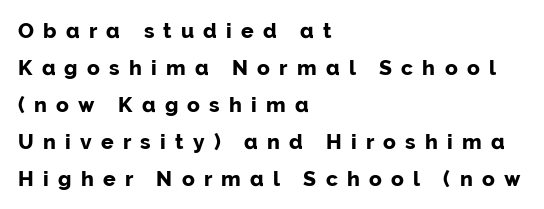
The image shows 21 px bold type, upright; set left-aligned, line spacing 1.76x, unusually wide letter spacing (+0.44 em), not underlined.
